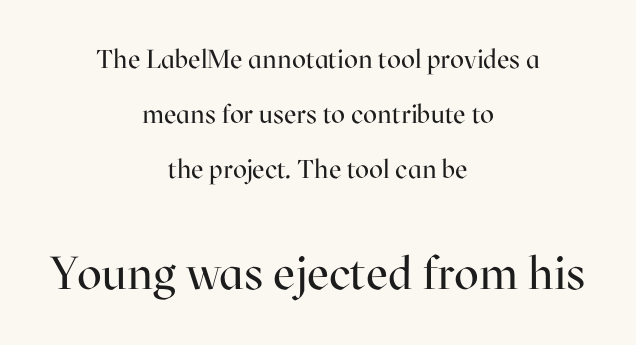
Words float on clear page, feet unadorned. Compared with a typical body face, this is equally light or lighter still. Quick note: not italic, upright. Does the bottom block carry the larger type? Yes, it does. The text block is weighted toward neither margin, spreading evenly from the middle.
